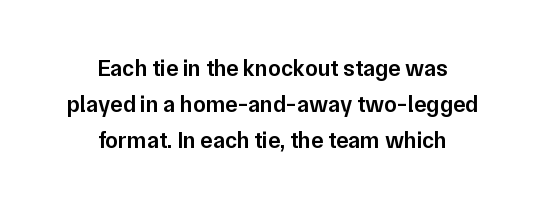
{"italic": "no", "bold": "semi", "underline": "no", "align": "center", "line_spacing": "normal", "line_spacing_ratio": 1.56, "letter_spacing": "normal", "letter_spacing_em": 0.0, "glyph_px": 23}
